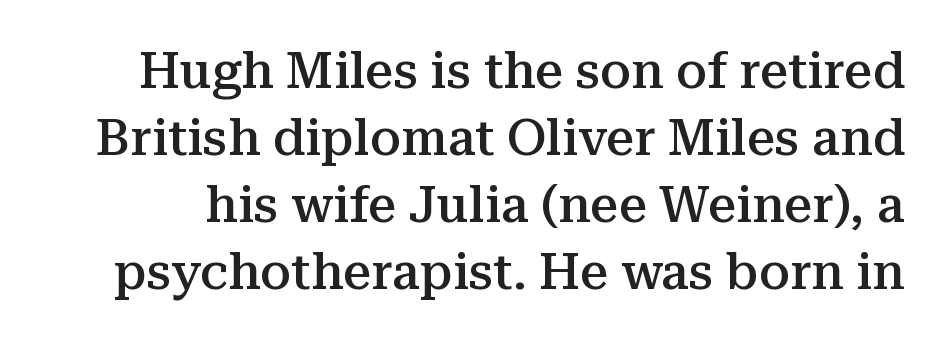
This is serif lettering, the kind often seen in printed books. Semibold letterforms, between regular and bold. The lettering stays uniformly vertical, giving the passage a roman look. Normally led — the rows are evenly, conventionally spaced. The foot of each line stays bare and open. You could call the tracking neutral — neither tight nor loose.
